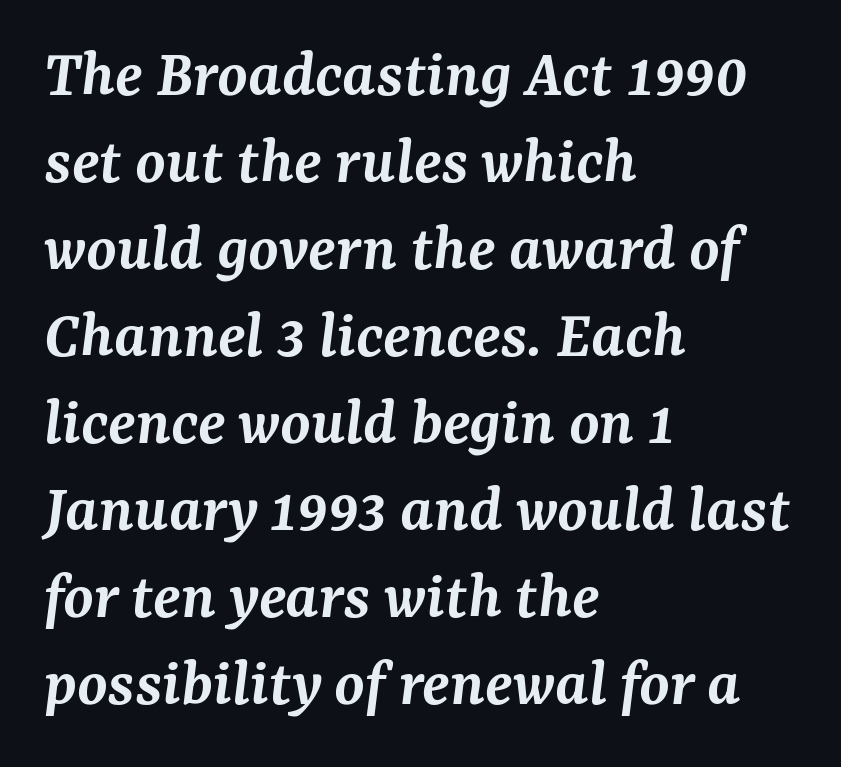
This block has exactly the height ordinary leading produces. The space beneath each line is pristine and unruled. Heft: intermediate — a semibold. The passage shown is typeset with a serif family. Look at the tracking — it's just the regular setting, nothing added.
